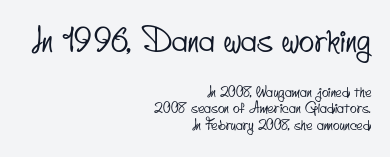
The image shows 32 px condensed sans-serif type; set right-aligned, line spacing 1.17x, normal letter spacing, not underlined; the first (top) block is 2.29x larger; low stroke contrast and a small x-height.
